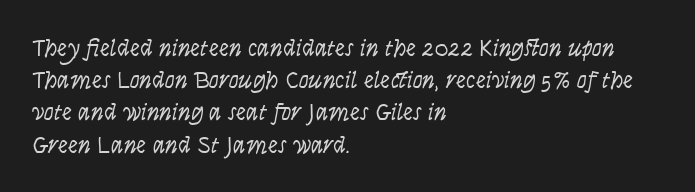
Q: Is the text bold? A: No.
Q: Is the text italic (slanted)? A: Yes.
Q: Is the text underlined? A: No.
Q: How is the paragraph aligned? A: Left-aligned.
Q: Is the spacing between letters normal or unusually wide? A: Normal.
Q: Is the spacing between lines tight, normal or loose? A: Normal.
